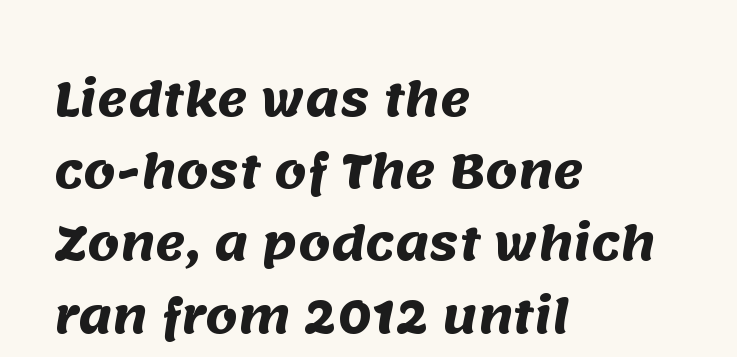
The image shows 46 px heavy sans-serif type; set left-aligned, normal line spacing (1.57x), normal letter spacing, not underlined; medium stroke contrast and a large x-height.
